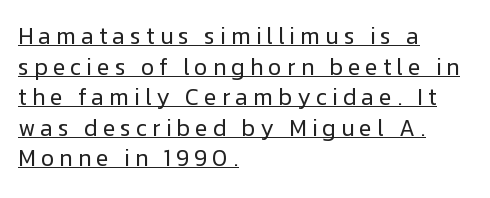
Q: Is the text bold? A: No.
Q: Is the text italic (slanted)? A: No, it is upright.
Q: Is the text underlined? A: Yes.
Q: How is the paragraph aligned? A: Left-aligned.
Q: Is the spacing between letters normal or unusually wide? A: Unusually wide.
Q: Is the spacing between lines tight, normal or loose? A: Normal.
